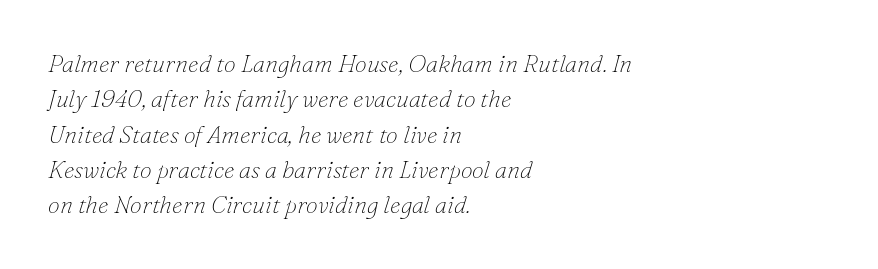
{"italic": "yes", "lean": "right", "slant_degrees": 16, "bold": "no", "underline": "no", "align": "left", "line_spacing": "normal", "line_spacing_ratio": 1.47, "letter_spacing": "normal", "letter_spacing_em": 0.0, "glyph_px": 24}
